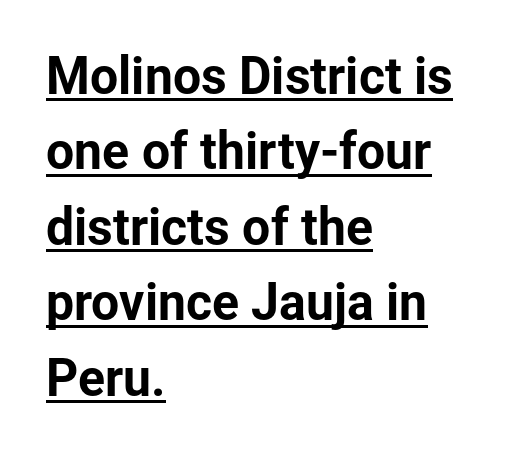
This sample has the flowing, uneven cadence of proportional lettering. The setting favours the left margin, as ordinary paragraphs usually do. Letterform terminals end flat and unadorned throughout the passage. You can see a thin bar hugging the bottom of the glyphs. Leading: standard.
